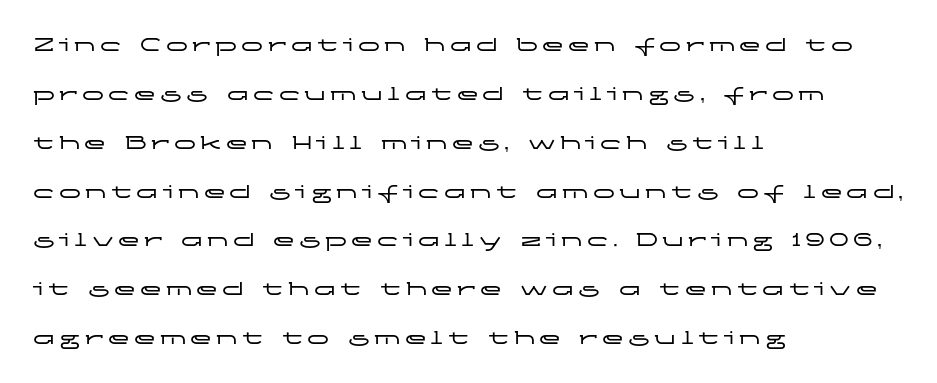
Is the block centered? No — it sits flush against the left margin. In terms of leading, this rendering errs on the spacious side. Vertical strokes here are truly vertical. Descender tails drop into unmarked territory.
